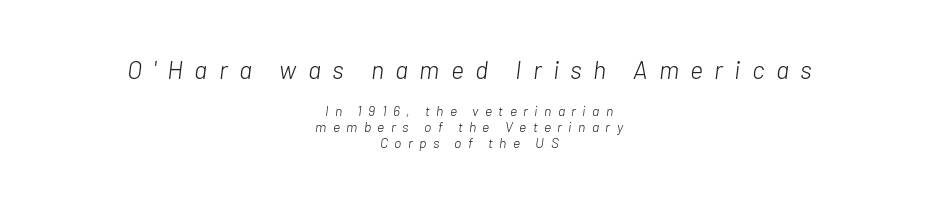
{"italic": "yes", "lean": "right", "slant_degrees": 7, "bold": "no", "underline": "no", "align": "center", "line_spacing": "tight", "line_spacing_ratio": 1.14, "letter_spacing": "wide", "letter_spacing_em": 0.45, "larger_block": "first", "size_ratio": 1.79, "glyph_px": 25}
